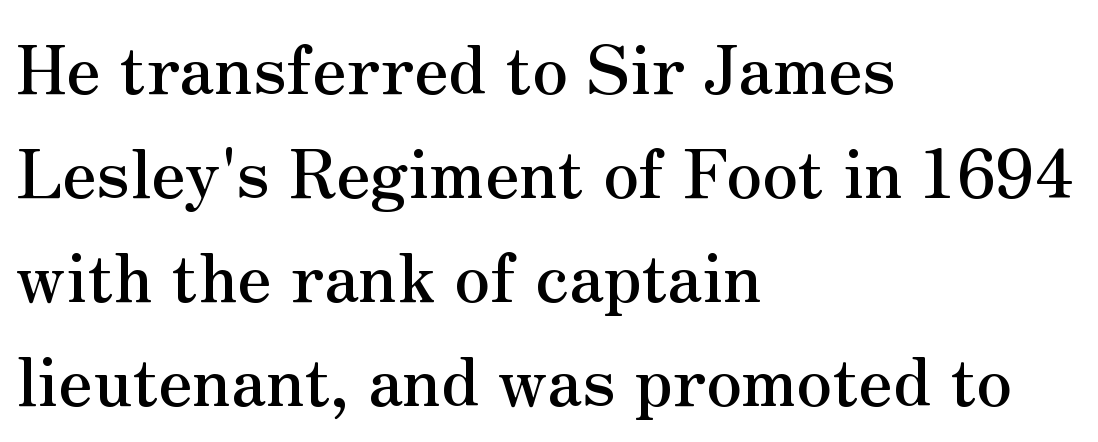
{"serif": "yes", "italic": "no", "width": "normal", "stroke_contrast": "medium", "x_height": "small", "monospaced": "no", "underline": "no", "align": "left", "line_spacing": "normal", "line_spacing_ratio": 1.55, "letter_spacing": "normal", "letter_spacing_em": 0.0, "glyph_px": 67}
